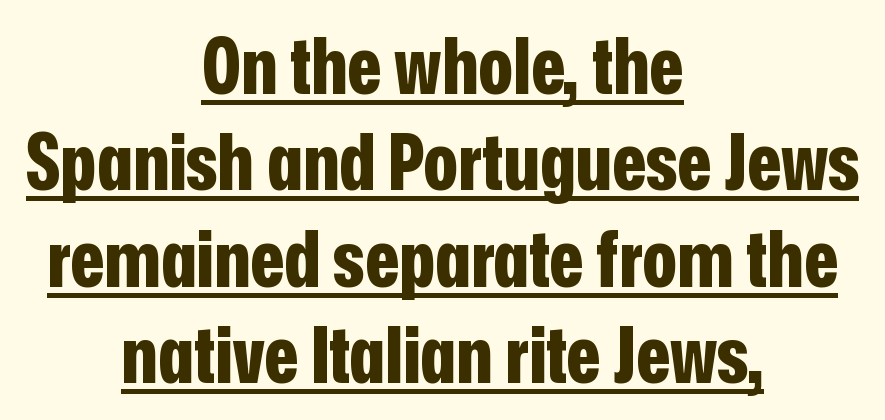
This sample uses an upright cut, with every glyph sitting square on the baseline. Caption: multi-line text, centered on the measure. These lines carry a lot of weight — the face is fully bold. The rendering keeps characters at their native spacing. Is this a sans? Yes — the strokes have no serifs. Check the space under the baseline: a stroke is drawn there.
